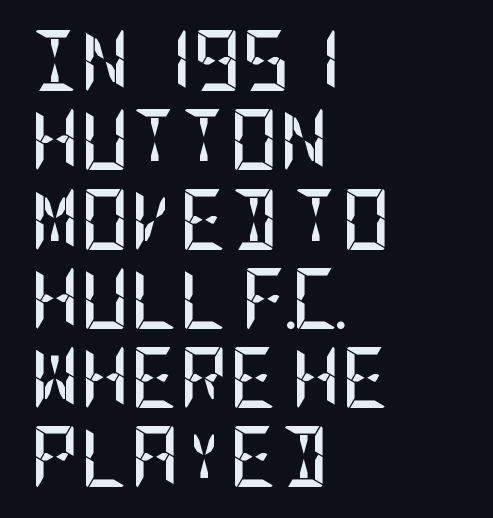
Summary of weight: heavy, a full bold. Each row of text sits above clean, open space. The gaps between neighbouring characters are ordinary and unremarkable. The font family rendered here belongs to the sans-serif group.
